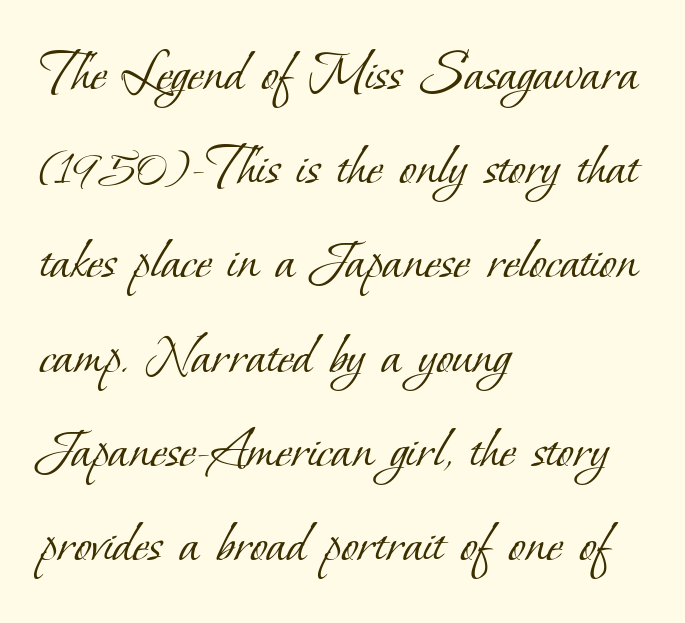
The image shows 62 px light serif type; set left-aligned, normal line spacing (1.52x), normal letter spacing, not underlined; low stroke contrast and a small x-height.
